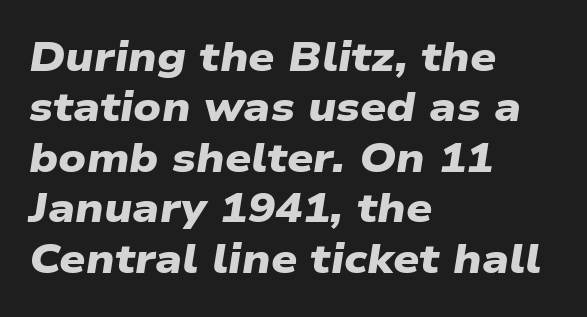
Words float on clear page, feet unadorned. The face used here is proportionally spaced, like ordinary book or web type. Notice how thick the strokes are: this is what a full bold looks like. Which margin do the lines hug? The left one — the right edge is uneven.
